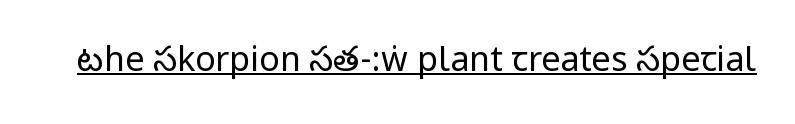
{"serif": "no", "italic": "no", "bold": "no", "weight": "regular", "width": "condensed", "stroke_contrast": "low", "underline": "yes", "letter_spacing": "normal", "letter_spacing_em": 0.0, "glyph_px": 34}
